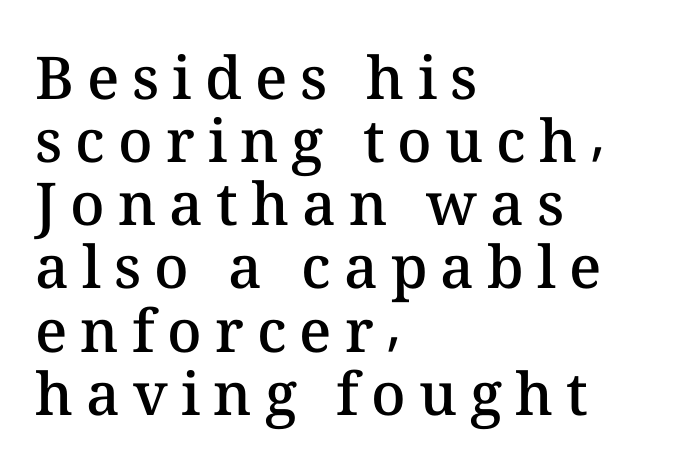
Q: Is the text bold? A: Semi-bold.
Q: Is the text italic (slanted)? A: No, it is upright.
Q: Is the text underlined? A: No.
Q: How is the paragraph aligned? A: Left-aligned.
Q: Is the spacing between letters normal or unusually wide? A: Unusually wide.
Q: Is the spacing between lines tight, normal or loose? A: Tight.
Q: Width (condensed, normal, or wide)? A: Normal.
Q: Stroke contrast? A: Medium.
Q: x-height? A: Medium.
Q: Monospaced? A: No.
